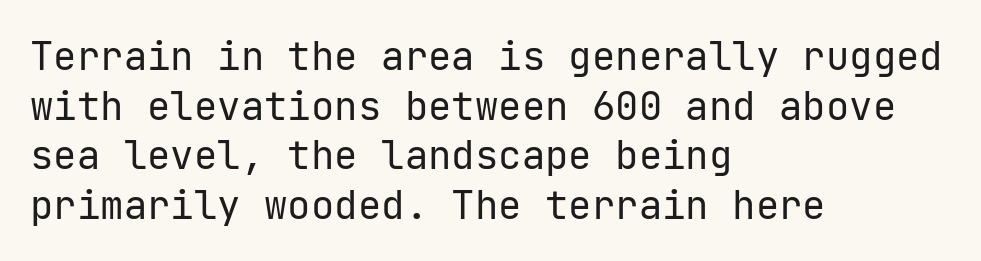
Q: Is the text bold? A: No.
Q: Is the text italic (slanted)? A: No, it is upright.
Q: Is the typeface a serif or a sans-serif typeface? A: Sans-serif.
Q: Is the text underlined? A: No.
Q: How is the paragraph aligned? A: Left-aligned.
Q: Is the spacing between letters normal or unusually wide? A: Normal.
Q: Is the spacing between lines tight, normal or loose? A: Normal.
Q: Width (condensed, normal, or wide)? A: Normal.
Q: Stroke contrast? A: Low.
Q: x-height? A: Medium.
